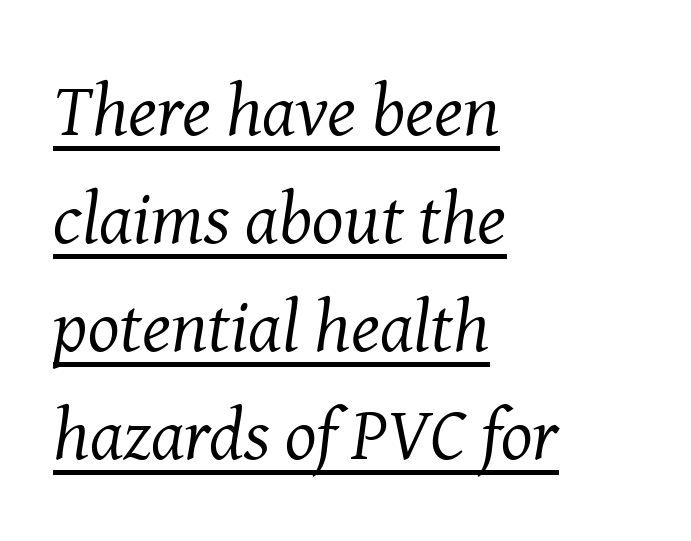
Q: Is the text bold? A: No.
Q: Is the text italic (slanted)? A: Yes, it leans right by about 8 degrees.
Q: Is the typeface a serif or a sans-serif typeface? A: Serif.
Q: Is the text underlined? A: Yes.
Q: How is the paragraph aligned? A: Left-aligned.
Q: Is the spacing between letters normal or unusually wide? A: Normal.
Q: Is the spacing between lines tight, normal or loose? A: Normal.
Q: Width (condensed, normal, or wide)? A: Normal.
Q: Stroke contrast? A: Medium.
Q: x-height? A: Medium.
Q: Monospaced? A: No.
